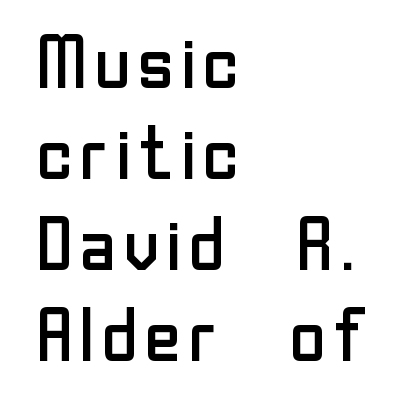
The image shows 74 px regular-weight sans-serif type, upright; set left-aligned, line spacing 1.23x, normal letter spacing, not underlined; low stroke contrast and a medium x-height.
